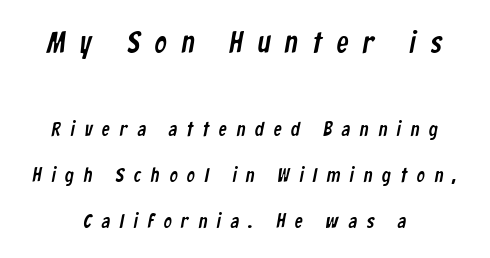
The image shows 30 px condensed sans-serif type; set centered, loose line spacing (2.28x), unusually wide letter spacing (+0.49 em), not underlined; the first (top) block is 1.5x larger; low stroke contrast and a medium x-height.
